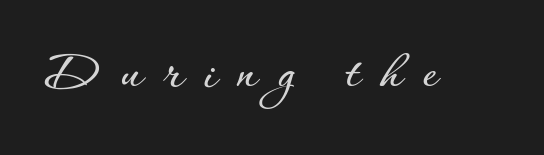
The rendering uses natural spacing where letterforms have individual widths. Glyph-to-glyph distance is far greater than everyday printed text. Honestly, there is no underline to notice here at all.
